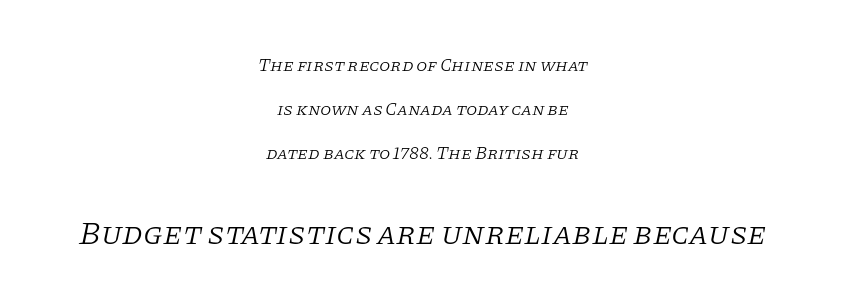
The image shows 32 px light serif type, italic (leaning right); set centered, loose line spacing (2.44x), normal letter spacing, not underlined; the second (bottom) block is 1.78x larger; low stroke contrast and a large x-height.
